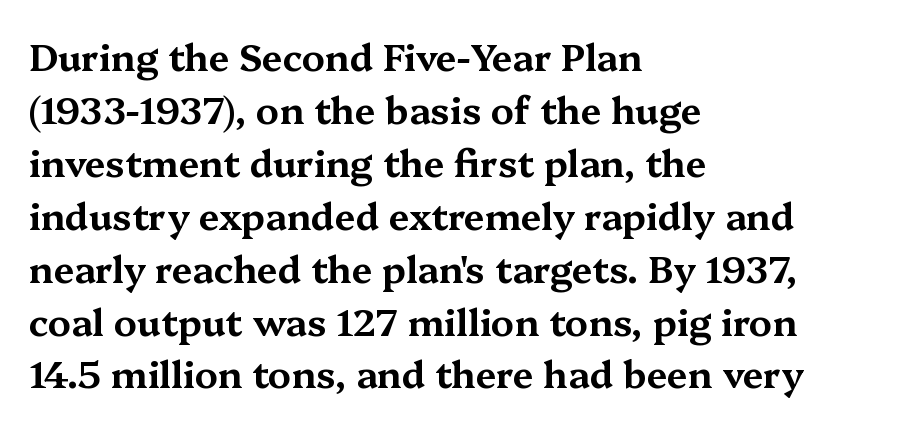
{"serif": "yes", "italic": "no", "width": "wide", "stroke_contrast": "medium", "x_height": "medium", "monospaced": "no", "underline": "no", "align": "left", "line_spacing": "normal", "line_spacing_ratio": 1.43, "letter_spacing": "normal", "letter_spacing_em": 0.0, "glyph_px": 37}
